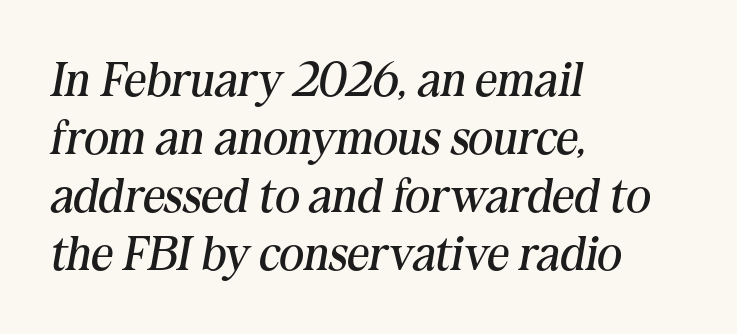
Inter-character spacing is left at the font's built-in metrics. Stems and bowls with no extra thickness — not bold. A student would call this left alignment; a typographer would say flush left, rag right. The typography opts for an oblique posture over an upright one.
